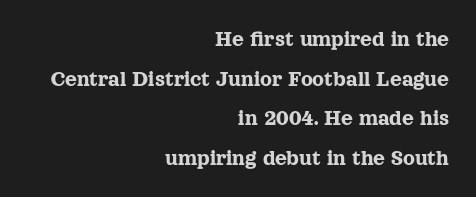
Q: Is the text italic (slanted)? A: No, it is upright.
Q: Is the text underlined? A: No.
Q: How is the paragraph aligned? A: Right-aligned.
Q: Is the spacing between letters normal or unusually wide? A: Normal.
